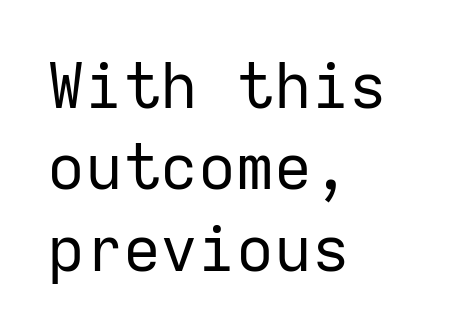
{"serif": "no", "italic": "no", "bold": "no", "weight": "regular", "width": "normal", "stroke_contrast": "low", "x_height": "medium", "monospaced": "yes", "underline": "no", "align": "left", "line_spacing": "normal", "line_spacing_ratio": 1.29, "letter_spacing": "normal", "letter_spacing_em": 0.0, "glyph_px": 63}
